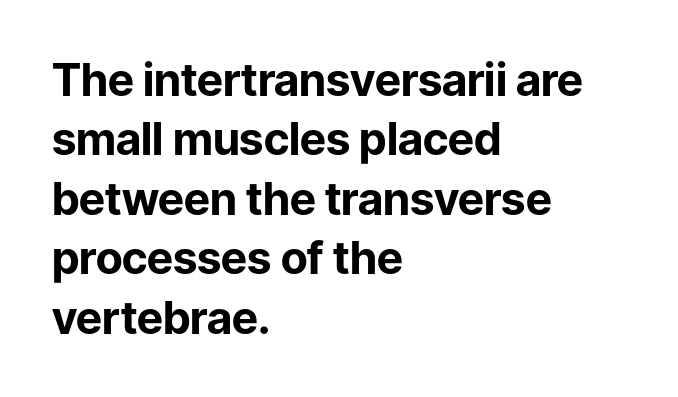
{"serif": "no", "italic": "no", "bold": "yes", "weight": "bold", "width": "normal", "stroke_contrast": "low", "x_height": "medium", "monospaced": "no", "underline": "no", "align": "left", "line_spacing": "normal", "line_spacing_ratio": 1.32, "letter_spacing": "normal", "letter_spacing_em": 0.0, "glyph_px": 45}
